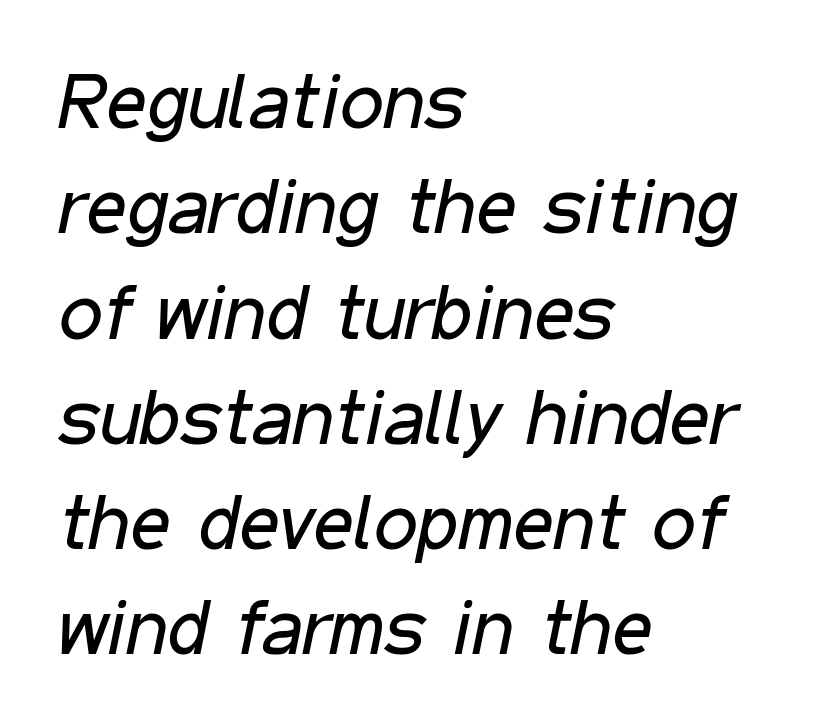
Notice how the passage keeps a crisp vertical edge on the left only. The area under the type is left untouched. The letters look calm and open, with moderate or lighter stems. Think of a printed novel: that variable character pitch is what you see here.
